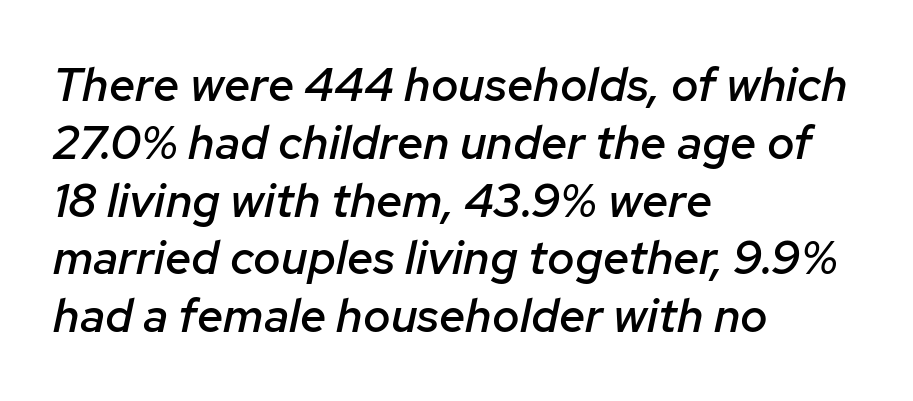
The image shows 47 px semibold type, italic (leaning right); set left-aligned, line spacing 1.23x, normal letter spacing, not underlined; low stroke contrast and a medium x-height.
